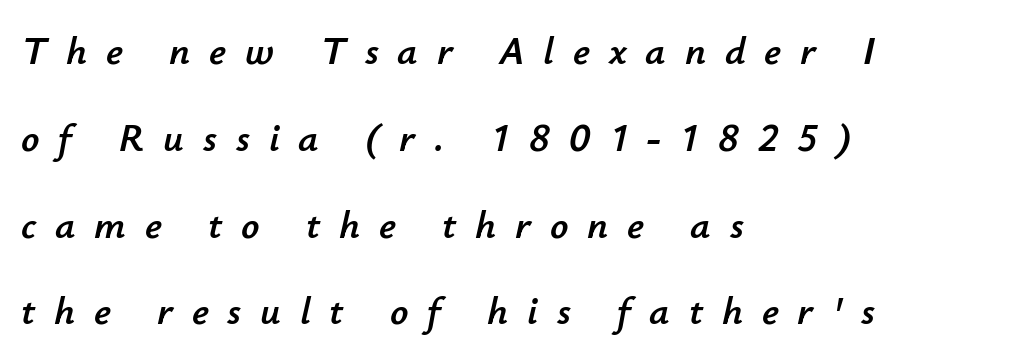
Q: Is the text italic (slanted)? A: Yes, it leans right by about 12 degrees.
Q: Is the text underlined? A: No.
Q: How is the paragraph aligned? A: Left-aligned.
Q: Is the spacing between letters normal or unusually wide? A: Unusually wide.
Q: Is the spacing between lines tight, normal or loose? A: Loose.
Q: Width (condensed, normal, or wide)? A: Normal.
Q: Stroke contrast? A: Low.
Q: x-height? A: Small.
Q: Monospaced? A: No.
